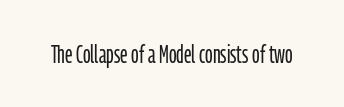
The image shows 25 px text type, upright; set normal letter spacing, not underlined.
